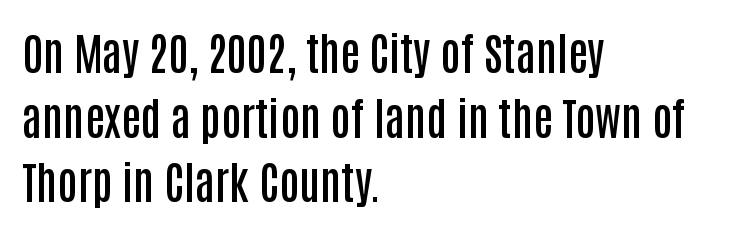
The image shows 44 px semibold, condensed sans-serif type, upright; set left-aligned, normal line spacing (1.47x), normal letter spacing, not underlined; low stroke contrast and a large x-height.
